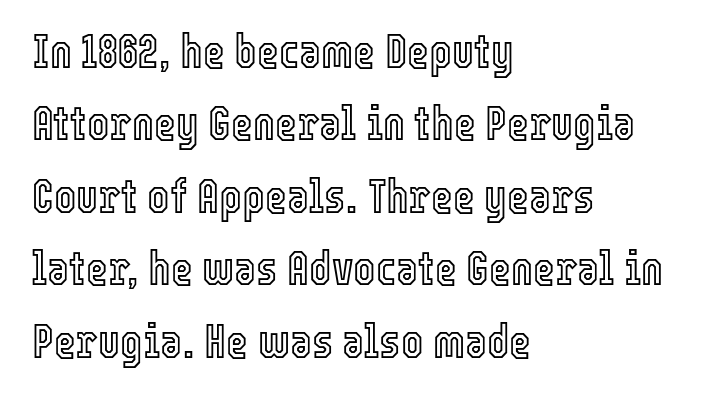
Short note: letters normally spaced. Characters remain perfectly vertical along every line. Spacing verdict: proportional, widths tailored to each character. Baseline-to-baseline distance is the conventional proportion of letter height. The words here are not underlined.
